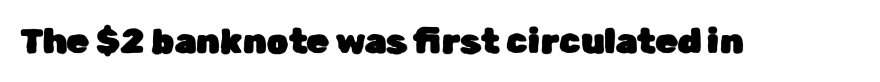
{"serif": "no", "italic": "no", "width": "normal", "stroke_contrast": "low", "x_height": "medium", "monospaced": "no", "underline": "no", "letter_spacing": "normal", "letter_spacing_em": 0.0, "glyph_px": 35}
